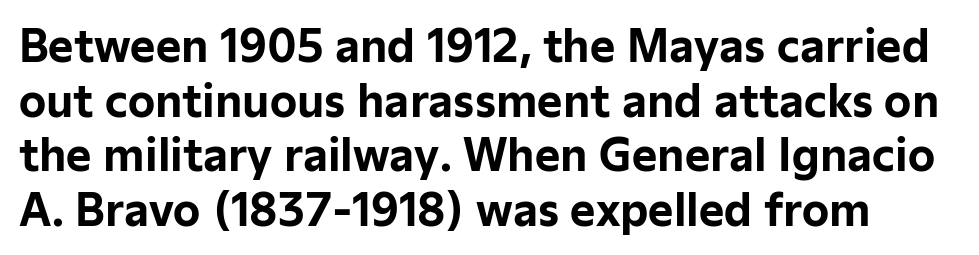
Q: Is the text bold? A: Yes.
Q: Is the text italic (slanted)? A: No, it is upright.
Q: Is the typeface a serif or a sans-serif typeface? A: Sans-serif.
Q: Is the text underlined? A: No.
Q: Is the spacing between letters normal or unusually wide? A: Normal.
Q: Is the spacing between lines tight, normal or loose? A: Normal.
Q: Width (condensed, normal, or wide)? A: Normal.
Q: Stroke contrast? A: Low.
Q: x-height? A: Medium.
Q: Monospaced? A: No.
